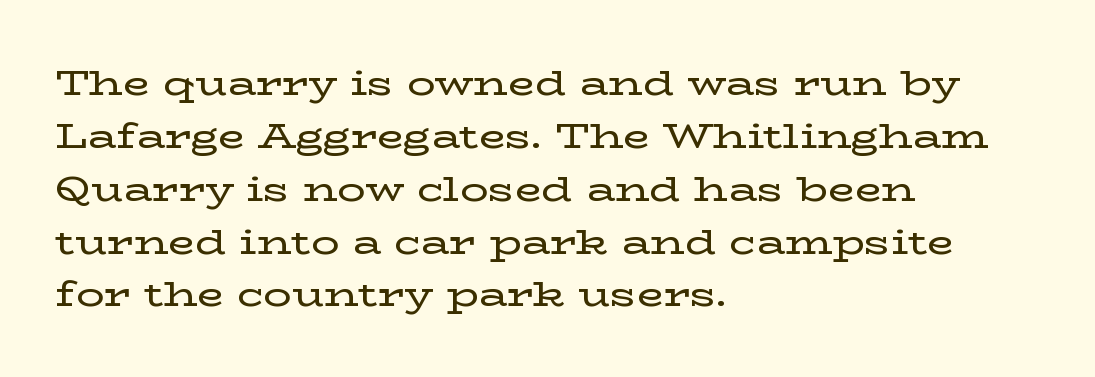
{"serif": "yes", "italic": "no", "width": "wide", "stroke_contrast": "low", "x_height": "medium", "monospaced": "no", "underline": "no", "align": "left", "line_spacing": "normal", "line_spacing_ratio": 1.51, "letter_spacing": "normal", "letter_spacing_em": 0.0, "glyph_px": 35}
